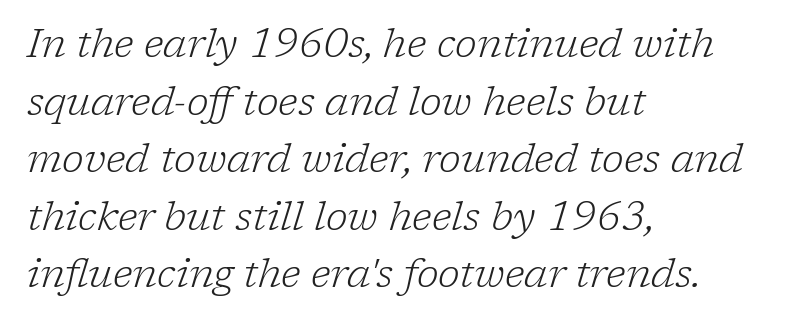
The image shows 40 px light serif type, italic (leaning right); set left-aligned, normal line spacing (1.44x), normal letter spacing, not underlined; low stroke contrast and a medium x-height.
